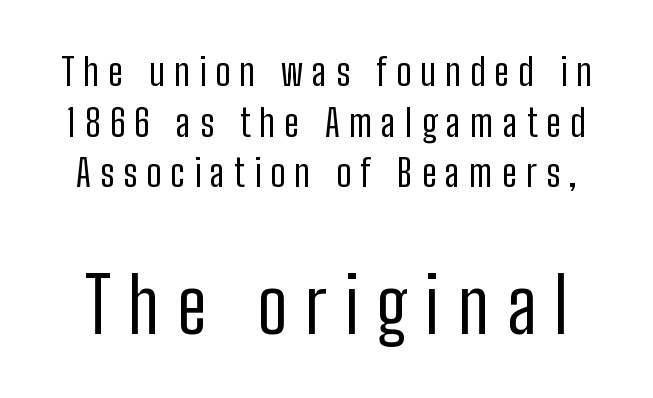
The passage shown stacks its lines at a standard gap. Nothing sits at the stroke ends, so this counts as sans-serif. Is the letter spacing exaggerated? Yes — the characters are pushed far apart. Nope, not italic — everything's standing straight. The passage shown is typed in a proportional face where columns would drift. In this sample the second text group is rendered at the bigger scale.
